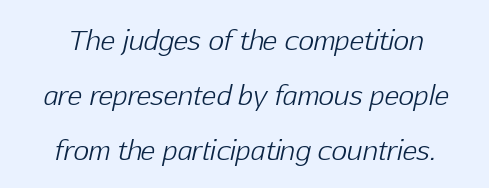
Q: Is the text bold? A: No.
Q: Is the text italic (slanted)? A: Yes, it leans right by about 12 degrees.
Q: Is the text underlined? A: No.
Q: Is the spacing between letters normal or unusually wide? A: Normal.
Q: Is the spacing between lines tight, normal or loose? A: Loose.
